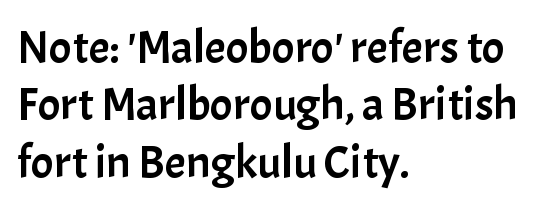
The image shows 47 px sans-serif type, upright; set left-aligned, line spacing 1.22x, normal letter spacing, not underlined; low stroke contrast and a medium x-height.
